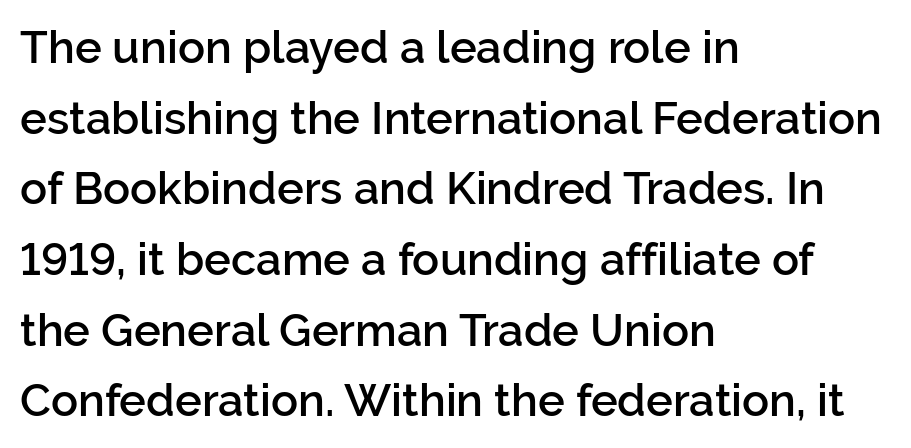
{"serif": "no", "italic": "no", "bold": "semi", "weight": "semibold", "width": "normal", "stroke_contrast": "low", "x_height": "medium", "monospaced": "no", "underline": "no", "align": "left", "line_spacing": "normal", "line_spacing_ratio": 1.57, "letter_spacing": "normal", "letter_spacing_em": 0.0, "glyph_px": 45}
